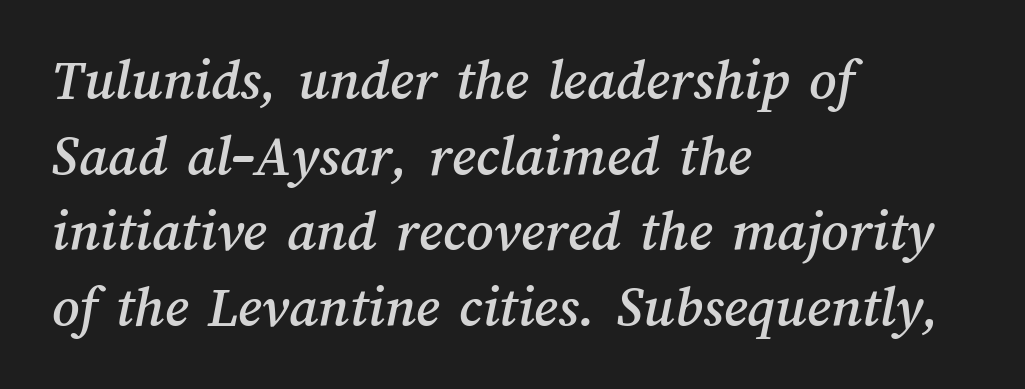
{"width": "normal", "stroke_contrast": "medium", "x_height": "medium", "monospaced": "no", "underline": "no", "align": "left", "line_spacing": "normal", "line_spacing_ratio": 1.28, "letter_spacing": "normal", "letter_spacing_em": 0.0, "glyph_px": 59}
